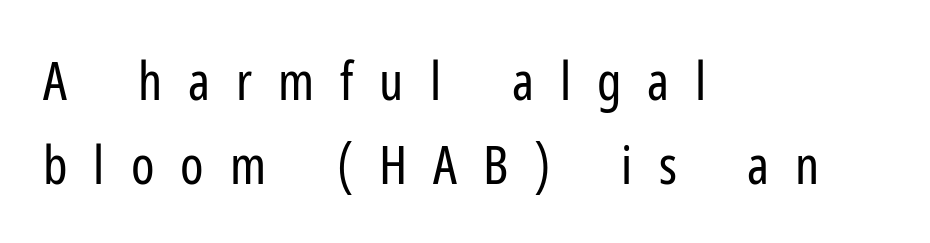
{"serif": "no", "italic": "no", "bold": "no", "weight": "regular", "width": "condensed", "stroke_contrast": "low", "x_height": "medium", "monospaced": "no", "underline": "no", "align": "left", "line_spacing": "normal", "line_spacing_ratio": 1.58, "letter_spacing": "wide", "letter_spacing_em": 0.49, "glyph_px": 53}
